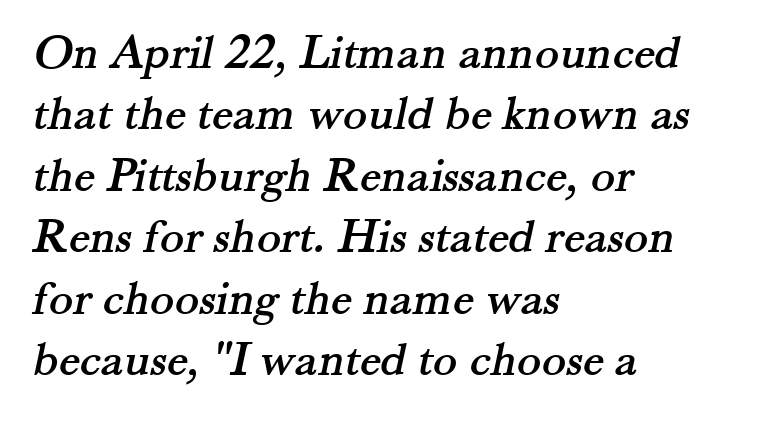
Q: Is the typeface a serif or a sans-serif typeface? A: Serif.
Q: Is the text underlined? A: No.
Q: How is the paragraph aligned? A: Left-aligned.
Q: Is the spacing between letters normal or unusually wide? A: Normal.
Q: Width (condensed, normal, or wide)? A: Normal.
Q: Stroke contrast? A: Medium.
Q: x-height? A: Small.
Q: Monospaced? A: No.
